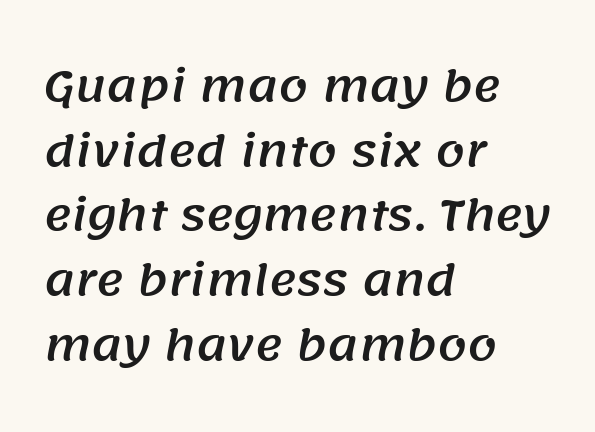
{"serif": "no", "width": "normal", "stroke_contrast": "medium", "x_height": "large", "monospaced": "no", "underline": "no", "align": "left", "line_spacing": "normal", "line_spacing_ratio": 1.54, "letter_spacing": "normal", "letter_spacing_em": 0.0, "glyph_px": 42}
